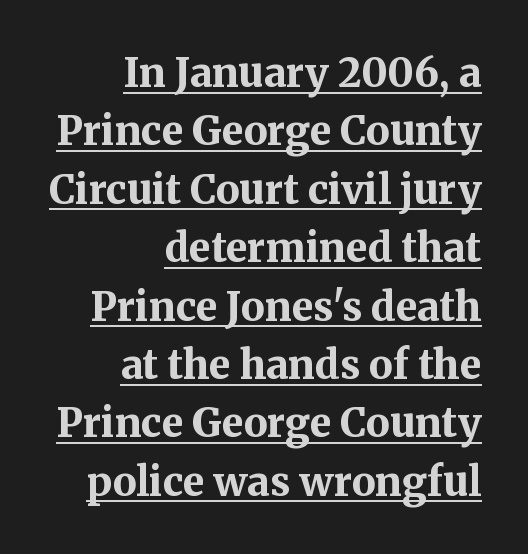
{"serif": "yes", "italic": "no", "bold": "yes", "weight": "bold", "width": "normal", "stroke_contrast": "medium", "x_height": "medium", "monospaced": "no", "underline": "yes", "align": "right", "line_spacing": "normal", "line_spacing_ratio": 1.46, "letter_spacing": "normal", "letter_spacing_em": 0.0, "glyph_px": 40}
